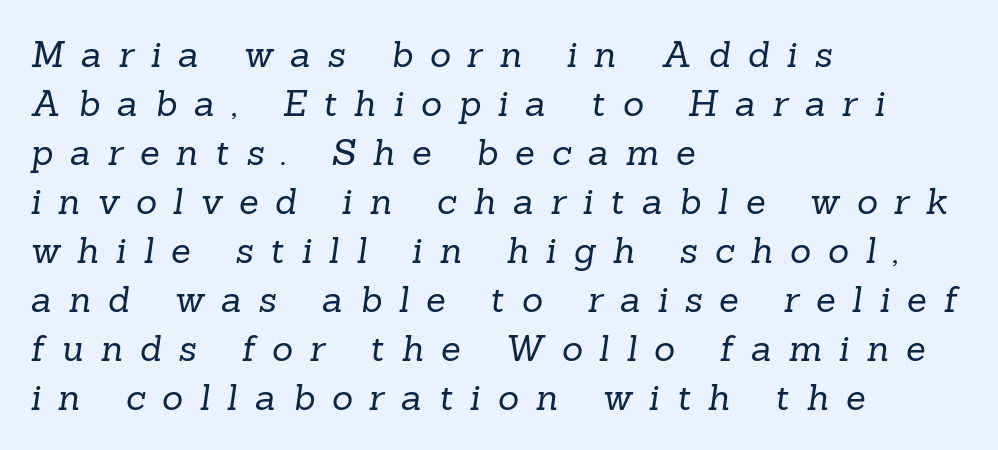
Q: Is the text bold? A: No.
Q: Is the typeface a serif or a sans-serif typeface? A: Serif.
Q: Is the text underlined? A: No.
Q: How is the paragraph aligned? A: Left-aligned.
Q: Is the spacing between letters normal or unusually wide? A: Unusually wide.
Q: Is the spacing between lines tight, normal or loose? A: Normal.
Q: Width (condensed, normal, or wide)? A: Normal.
Q: Stroke contrast? A: Low.
Q: x-height? A: Medium.
Q: Monospaced? A: No.
